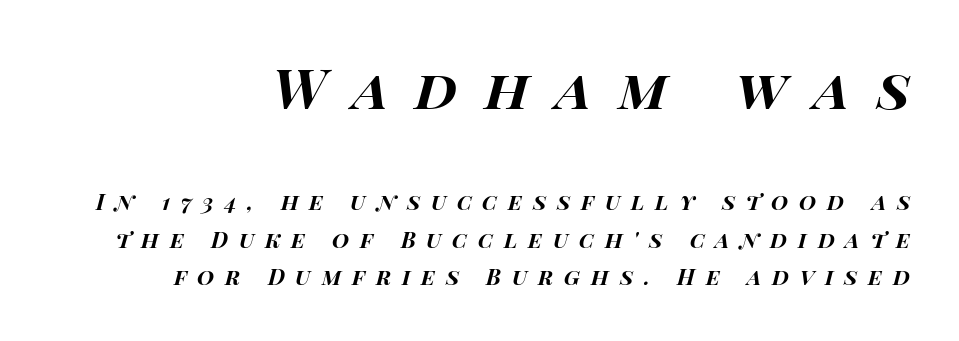
Q: Is the text bold? A: Yes.
Q: Is the text italic (slanted)? A: Yes, it leans right by about 15 degrees.
Q: Is the text underlined? A: No.
Q: Is the spacing between letters normal or unusually wide? A: Unusually wide.
Q: Is the spacing between lines tight, normal or loose? A: Normal.
Q: Which block of text is set in a larger size, the first (top) or the second (bottom)? A: The first (top) one.
Q: Width (condensed, normal, or wide)? A: Wide.
Q: Stroke contrast? A: High.
Q: x-height? A: Large.
Q: Monospaced? A: No.
